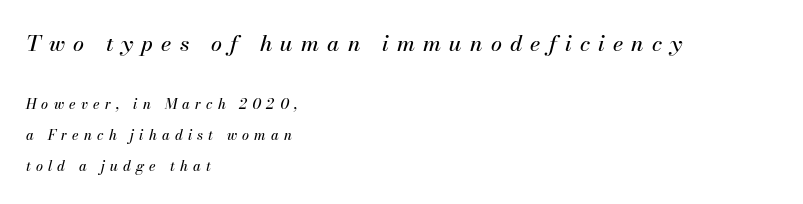
{"italic": "yes", "lean": "right", "slant_degrees": 13, "underline": "no", "align": "left", "line_spacing": "loose", "line_spacing_ratio": 2.23, "letter_spacing": "wide", "letter_spacing_em": 0.37, "larger_block": "first", "size_ratio": 1.57, "glyph_px": 22}
